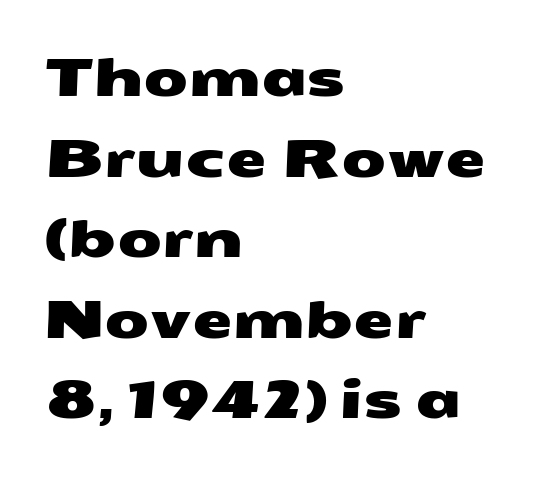
The image shows 52 px wide sans-serif type; set left-aligned, normal line spacing (1.55x), normal letter spacing, not underlined; medium stroke contrast and a medium x-height.
